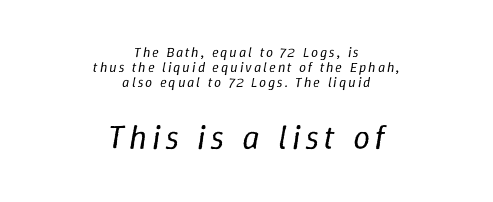
{"italic": "yes", "lean": "right", "slant_degrees": 9, "bold": "no", "weight": "regular", "width": "normal", "stroke_contrast": "low", "x_height": "medium", "monospaced": "no", "underline": "no", "align": "center", "line_spacing": "tight", "line_spacing_ratio": 1.06, "larger_block": "second", "size_ratio": 2.43, "glyph_px": 34}
